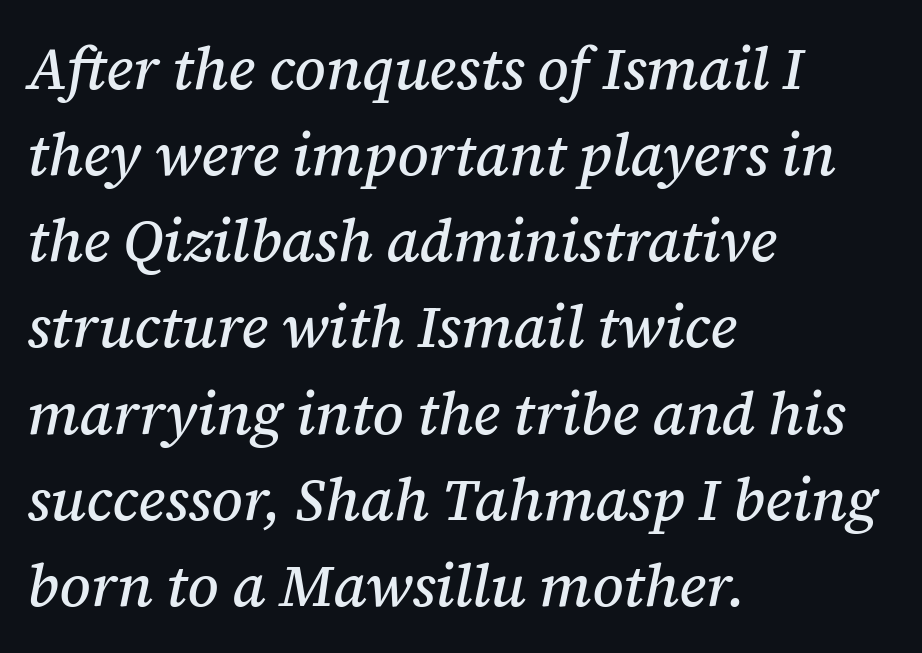
Nobody drew a line under any word here. Compared with typical paragraphs, the rows here are spaced about the same. Are there feet on the stems? There are — it's a serif. Looking at the ascenders, they clearly lean.
